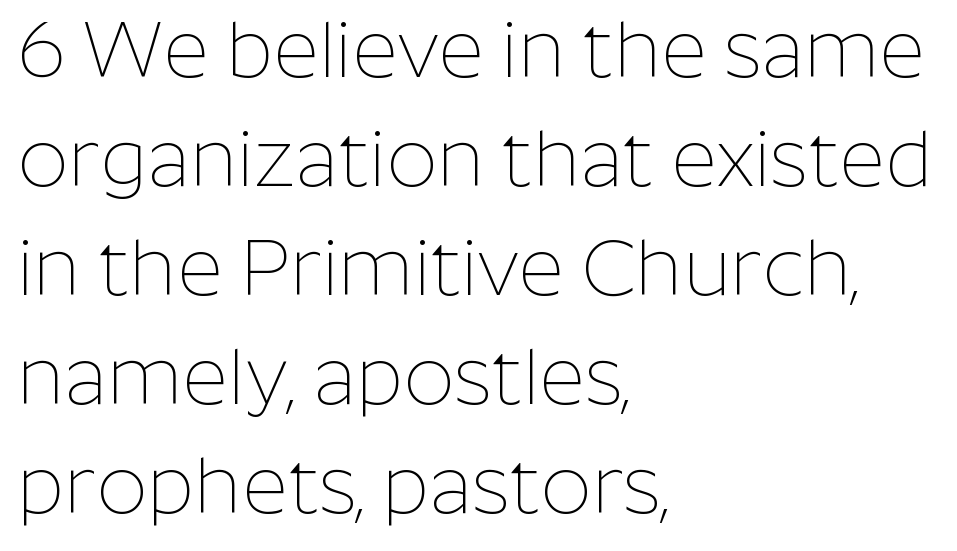
The weight would be labelled regular, book, light, or lighter still. The tracking reads as untouched default to a designer's eye. Letters rest on an invisible, unmarked baseline. Casual observation: everything's shoved over to the left. The lines sit at an ordinary, default distance from one another.
